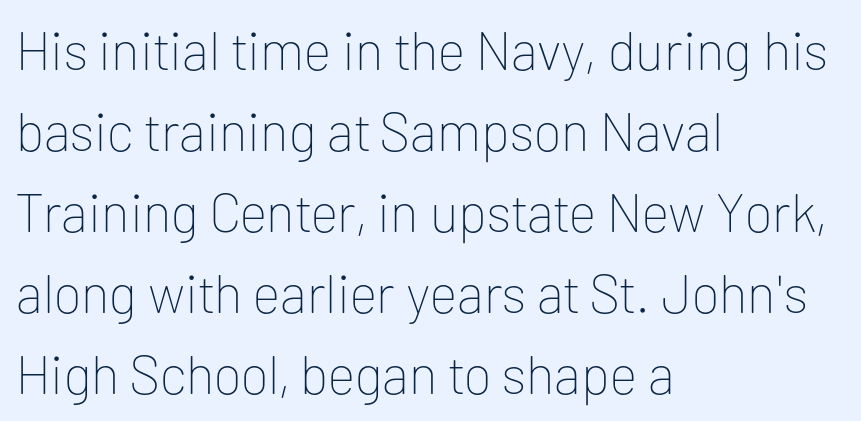
Descender tails drop into unmarked territory. Typeset ragged right — the left edge is the straight one. This is sans-serif lettering, the kind often seen on screens and signage. Is this a fixed-width face? No — the glyphs have proportional, varying widths. Heft: none added — not bold.
